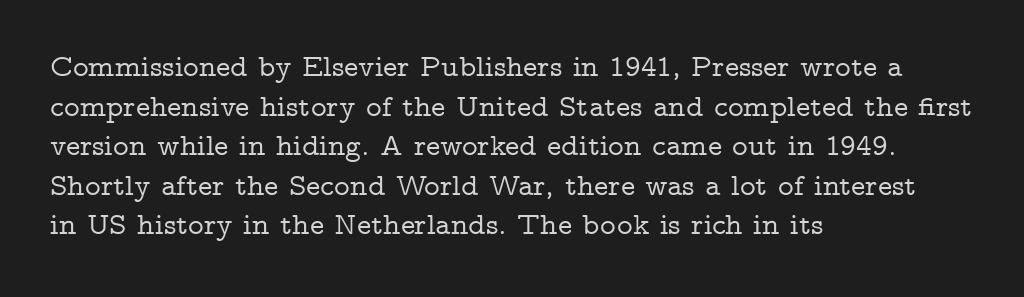
{"serif": "yes", "italic": "no", "width": "wide", "stroke_contrast": "low", "x_height": "medium", "monospaced": "no", "underline": "no", "align": "left", "line_spacing": "normal", "line_spacing_ratio": 1.32, "letter_spacing": "normal", "letter_spacing_em": 0.0, "glyph_px": 30}
